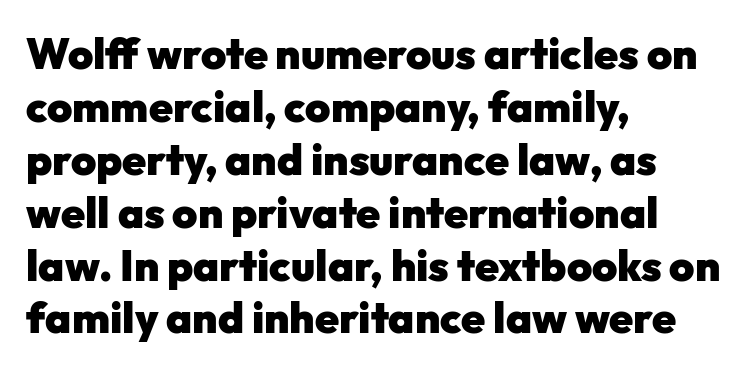
Strong, thick strokes mark this as bold type. The letters sit at their default tracking, neither squeezed nor spread. This sample uses an upright cut, with every glyph sitting square on the baseline. Proportional: the letters do not fall into vertical columns. Check where the strokes stop: nothing finishes them off — pure sans.
